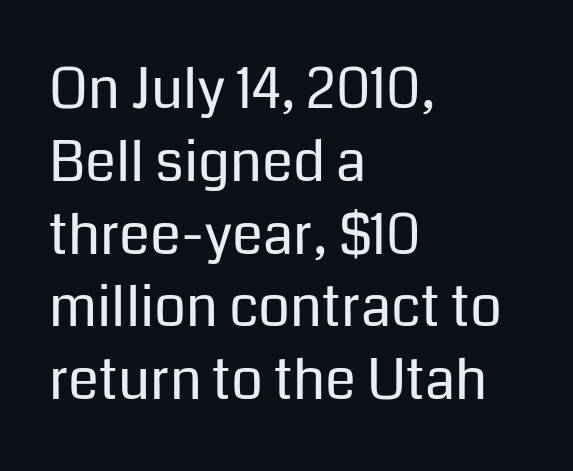
The image shows 56 px regular-weight sans-serif type, upright; set left-aligned, normal line spacing (1.3x), normal letter spacing, not underlined; low stroke contrast and a medium x-height.
